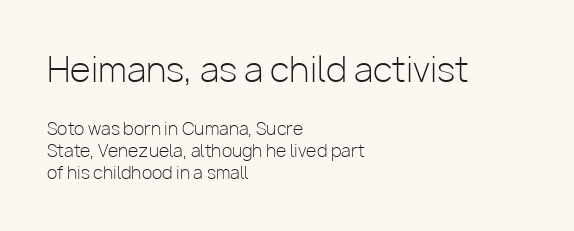
Nope, no serifs anywhere on these letters. A clean baseline with only descenders dipping below it. Leading matches the norm, producing a regular column. The composition opens big and finishes small. The letters look calm and open, with moderate or lighter stems.
